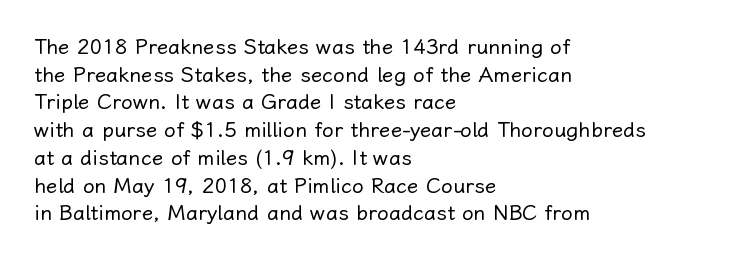
{"italic": "no", "bold": "no", "underline": "no", "align": "left", "line_spacing": "normal", "line_spacing_ratio": 1.32, "letter_spacing": "normal", "letter_spacing_em": 0.0, "glyph_px": 21}
